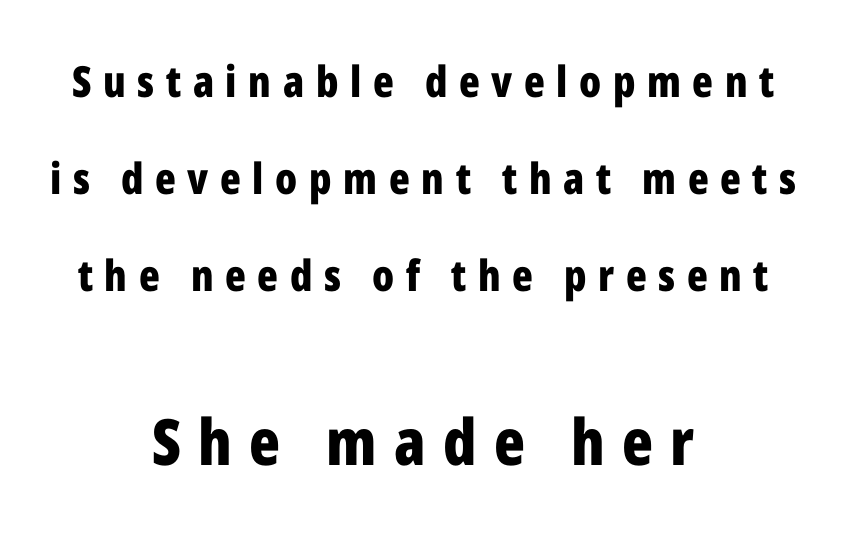
The image shows 64 px bold, condensed sans-serif type, upright; set centered, loose line spacing (2.26x), unusually wide letter spacing (+0.27 em), not underlined; the second (bottom) block is 1.49x larger; low stroke contrast and a medium x-height.
